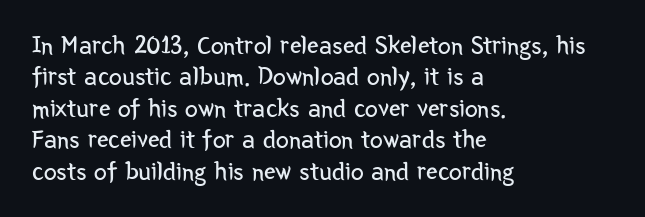
Q: Is the text bold? A: No.
Q: Is the text italic (slanted)? A: No, it is upright.
Q: Is the text underlined? A: No.
Q: How is the paragraph aligned? A: Left-aligned.
Q: Is the spacing between letters normal or unusually wide? A: Normal.
